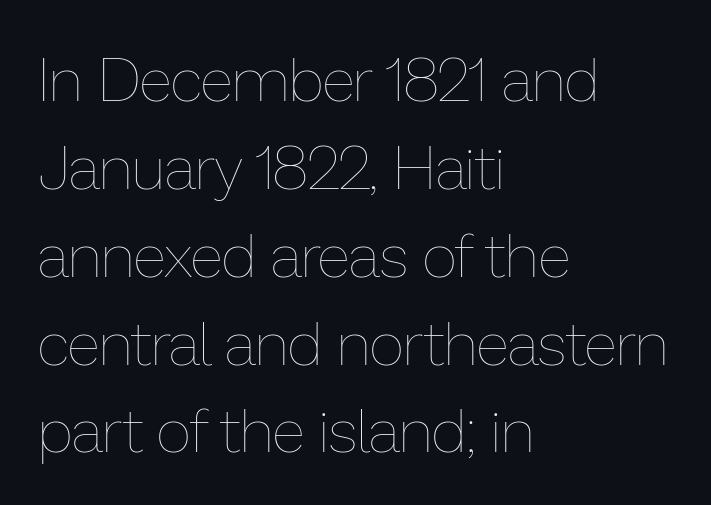
Nobody touched the tracking dial on this one. Each stroke keeps to a modest, everyday thickness or less. Notice how descenders clear the ascenders below comfortably — that's standard leading. Reading down the block, your eye returns to a fixed left position each line. This is roman type, the default non-slanted kind.
